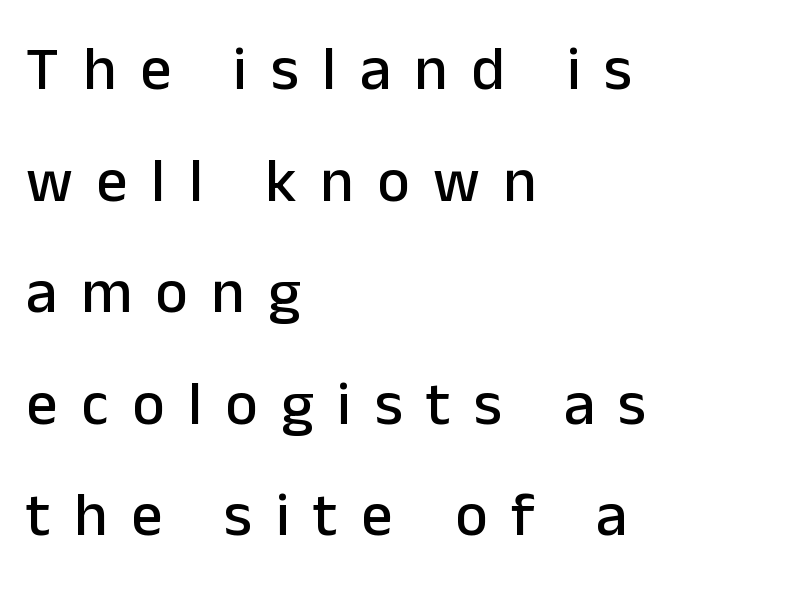
Q: Is the text italic (slanted)? A: No, it is upright.
Q: Is the typeface a serif or a sans-serif typeface? A: Sans-serif.
Q: Is the text underlined? A: No.
Q: How is the paragraph aligned? A: Left-aligned.
Q: Is the spacing between letters normal or unusually wide? A: Unusually wide.
Q: Width (condensed, normal, or wide)? A: Normal.
Q: Stroke contrast? A: Low.
Q: x-height? A: Medium.
Q: Monospaced? A: No.
